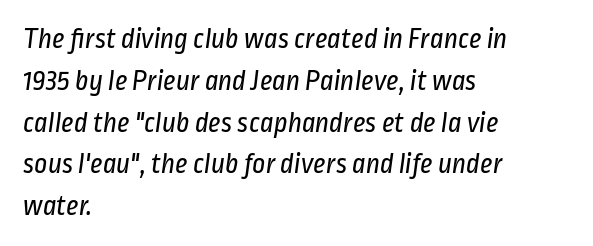
Reading down the block, your eye returns to a fixed left position each line. Do the characters align in a grid? No, the font is proportional. This block has exactly the height ordinary leading produces. The passage shown is not bold in any degree.
